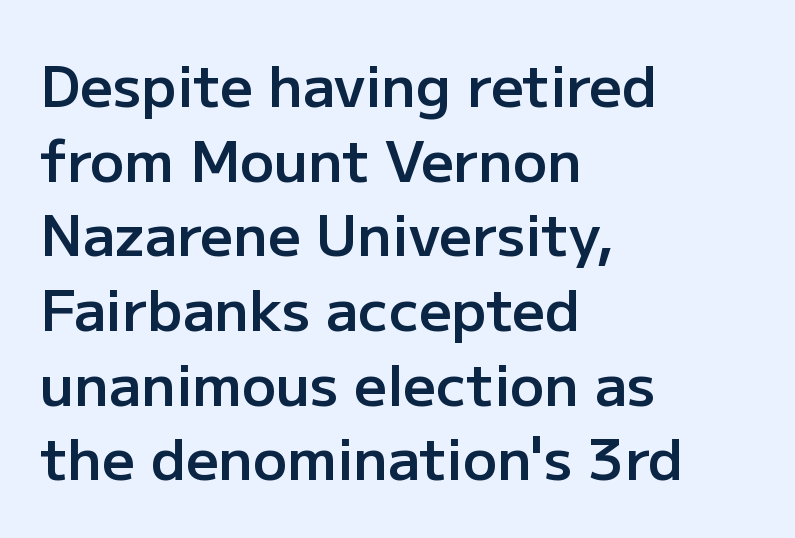
Q: Is the text bold? A: Semi-bold.
Q: Is the text italic (slanted)? A: No, it is upright.
Q: Is the typeface a serif or a sans-serif typeface? A: Sans-serif.
Q: Is the text underlined? A: No.
Q: How is the paragraph aligned? A: Left-aligned.
Q: Is the spacing between letters normal or unusually wide? A: Normal.
Q: Is the spacing between lines tight, normal or loose? A: Normal.
Q: Width (condensed, normal, or wide)? A: Normal.
Q: Stroke contrast? A: Low.
Q: x-height? A: Medium.
Q: Monospaced? A: No.
